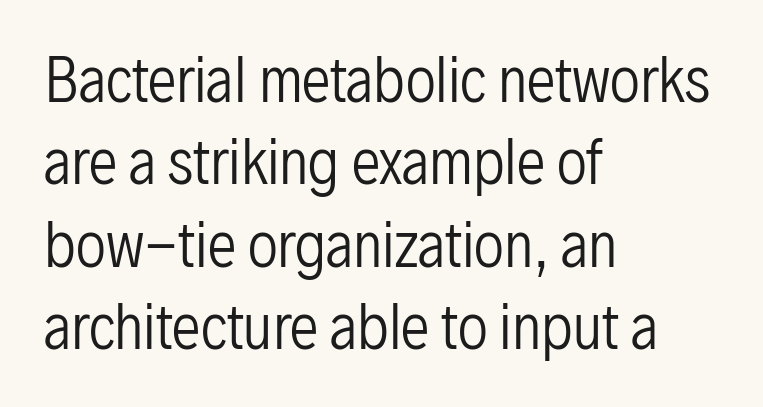
The image shows 58 px regular-weight, condensed sans-serif type, upright; set left-aligned, normal line spacing (1.42x), normal letter spacing, not underlined; low stroke contrast and a medium x-height.
